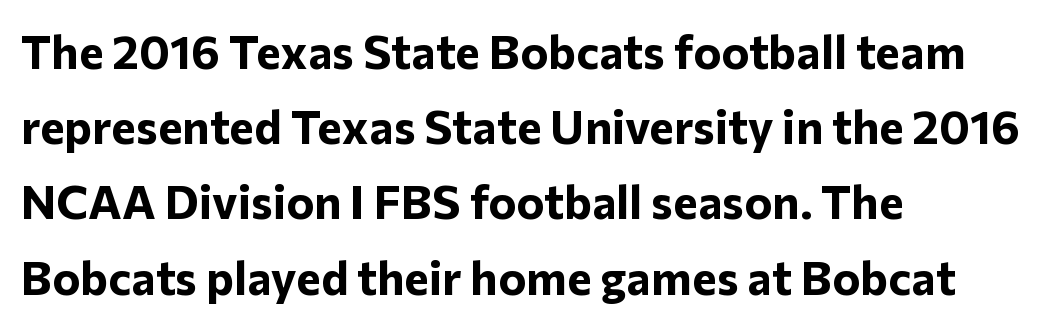
This is sans-serif lettering, the kind often seen on screens and signage. Horizontally, the lines are justified to the leading edge only. The block of text has a typical density, with ordinary space between rows. Underlining? Definitely not there. You could call the tracking neutral — neither tight nor loose. The face used here is proportionally spaced, like ordinary book or web type.
